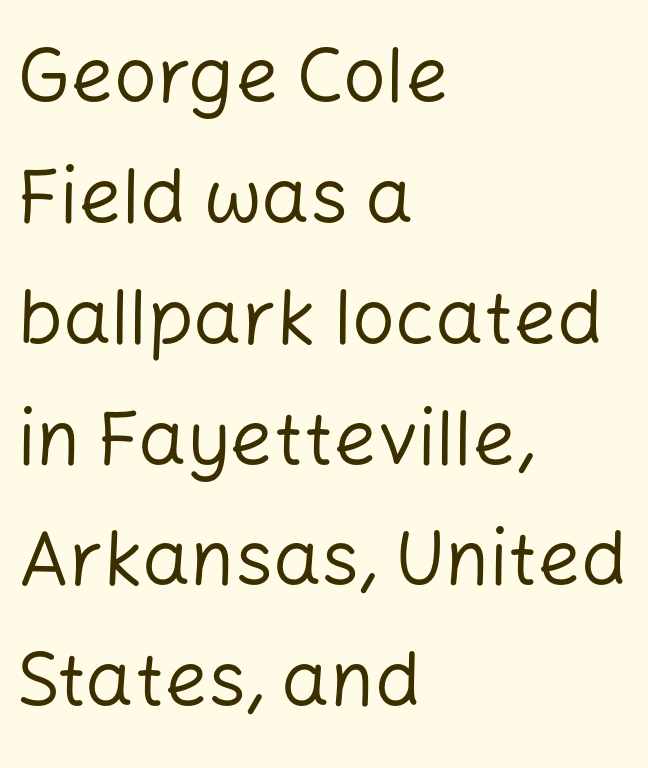
{"serif": "no", "italic": "no", "bold": "no", "weight": "regular", "width": "normal", "stroke_contrast": "low", "x_height": "medium", "monospaced": "no", "underline": "no", "align": "left", "line_spacing": "normal", "line_spacing_ratio": 1.59, "letter_spacing": "normal", "letter_spacing_em": 0.0, "glyph_px": 76}
